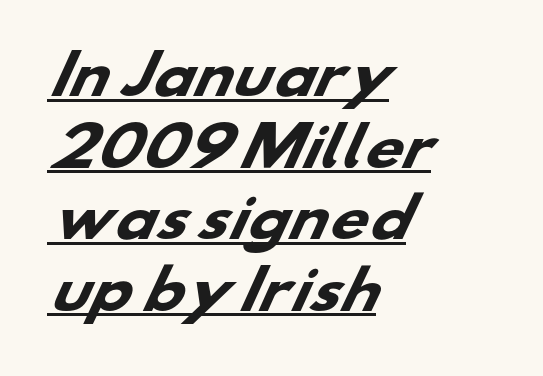
{"serif": "no", "bold": "yes", "weight": "heavy", "width": "wide", "stroke_contrast": "low", "x_height": "small", "monospaced": "no", "underline": "yes", "align": "left", "line_spacing": "normal", "line_spacing_ratio": 1.35, "letter_spacing": "normal", "letter_spacing_em": 0.0, "glyph_px": 53}
